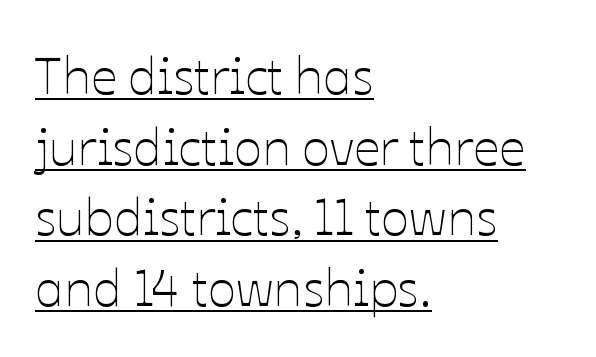
Q: Is the text bold? A: No.
Q: Is the text italic (slanted)? A: No, it is upright.
Q: Is the text underlined? A: Yes.
Q: How is the paragraph aligned? A: Left-aligned.
Q: Is the spacing between letters normal or unusually wide? A: Normal.
Q: Is the spacing between lines tight, normal or loose? A: Normal.
Q: Width (condensed, normal, or wide)? A: Normal.
Q: Stroke contrast? A: Low.
Q: x-height? A: Medium.
Q: Monospaced? A: No.
